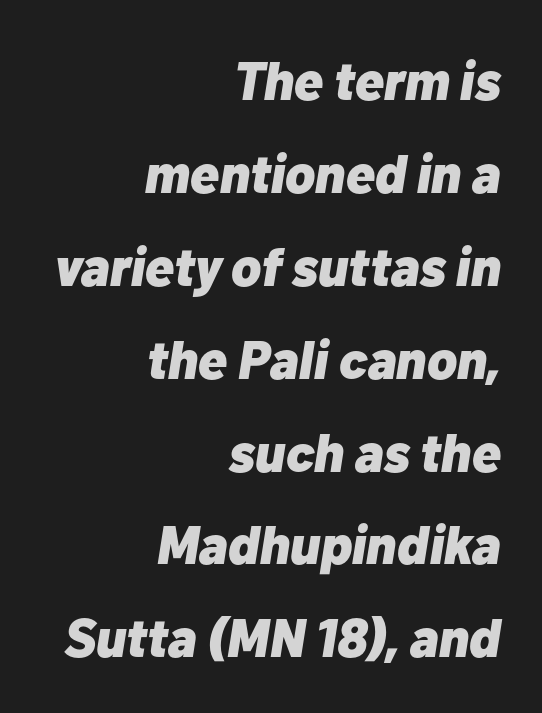
The image shows 54 px heavy type, italic (leaning right); set right-aligned, line spacing 1.72x, normal letter spacing, not underlined; low stroke contrast and a medium x-height.
